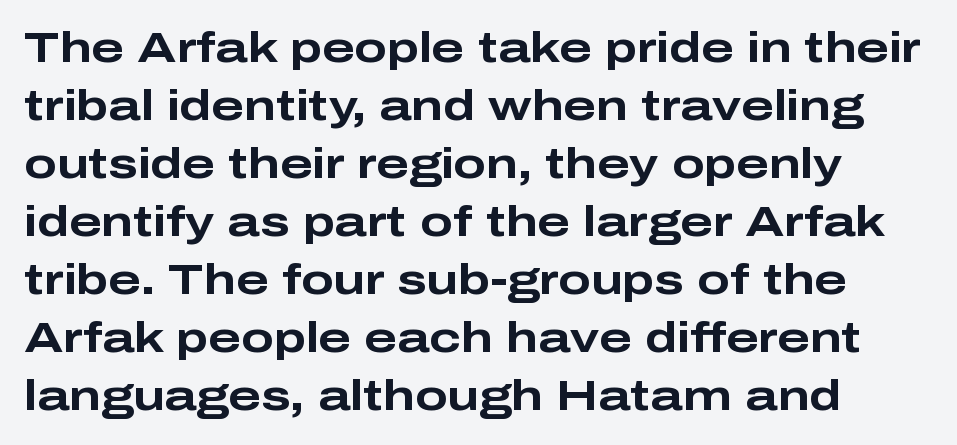
Compared with typical paragraphs, the rows here are spaced about the same. Vertical strokes here are truly vertical. Layout note: lines flush left. The font family rendered here belongs to the sans-serif group. Bold? Absolutely — the strokes are thick and heavy.
